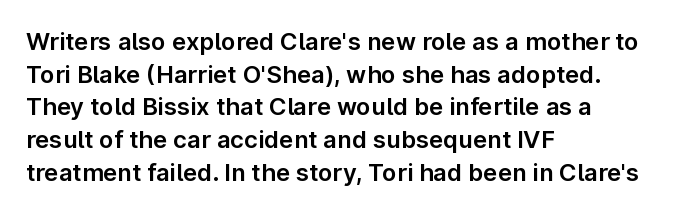
Q: Is the text italic (slanted)? A: No, it is upright.
Q: Is the text underlined? A: No.
Q: How is the paragraph aligned? A: Left-aligned.
Q: Is the spacing between letters normal or unusually wide? A: Normal.
Q: Is the spacing between lines tight, normal or loose? A: Normal.
